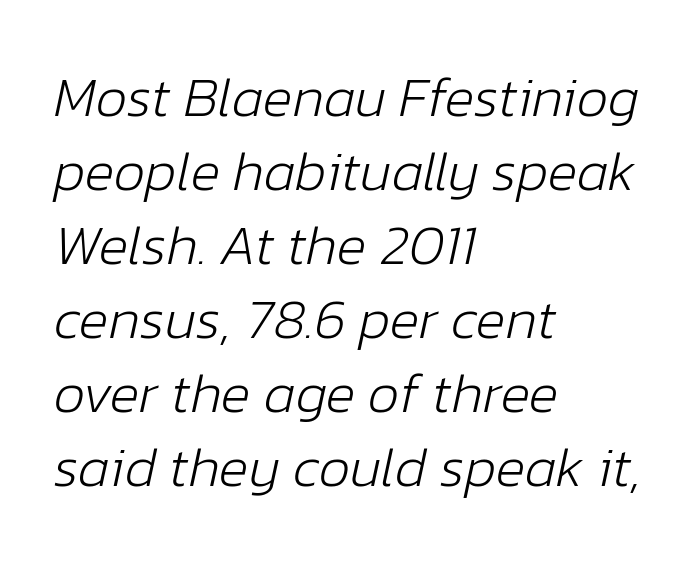
{"italic": "yes", "lean": "right", "slant_degrees": 12, "bold": "no", "weight": "light", "width": "normal", "stroke_contrast": "low", "x_height": "medium", "monospaced": "no", "underline": "no", "align": "left", "line_spacing": "normal", "line_spacing_ratio": 1.32, "letter_spacing": "normal", "letter_spacing_em": 0.0, "glyph_px": 56}
